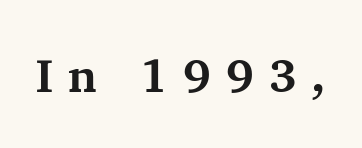
{"serif": "yes", "italic": "no", "bold": "yes", "weight": "bold", "width": "normal", "stroke_contrast": "medium", "x_height": "medium", "monospaced": "no", "underline": "no", "letter_spacing": "wide", "letter_spacing_em": 0.32, "glyph_px": 47}
